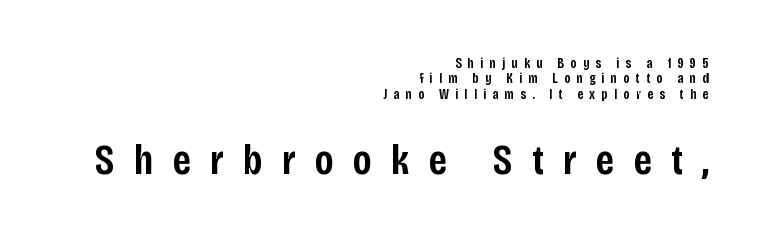
{"serif": "no", "italic": "no", "bold": "semi", "weight": "semibold", "width": "condensed", "stroke_contrast": "low", "x_height": "large", "monospaced": "no", "underline": "no", "align": "right", "line_spacing": "tight", "line_spacing_ratio": 1.09, "letter_spacing": "wide", "letter_spacing_em": 0.44, "larger_block": "second", "size_ratio": 3.07, "glyph_px": 43}
